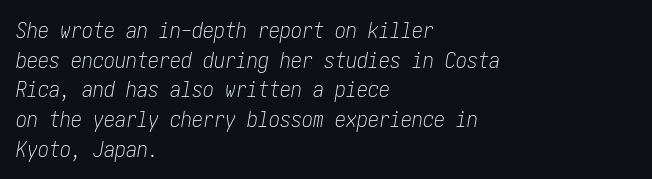
Q: Is the text bold? A: No.
Q: Is the text italic (slanted)? A: Yes, it leans right by about 10 degrees.
Q: Is the text underlined? A: No.
Q: How is the paragraph aligned? A: Left-aligned.
Q: Is the spacing between letters normal or unusually wide? A: Normal.
Q: Is the spacing between lines tight, normal or loose? A: Normal.
